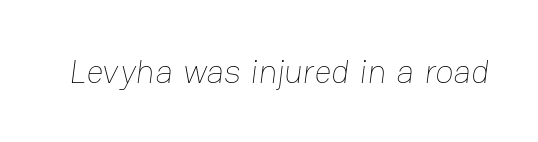
{"bold": "no", "weight": "thin", "width": "normal", "stroke_contrast": "low", "x_height": "medium", "monospaced": "no", "underline": "no", "letter_spacing": "normal", "letter_spacing_em": 0.0, "glyph_px": 34}
